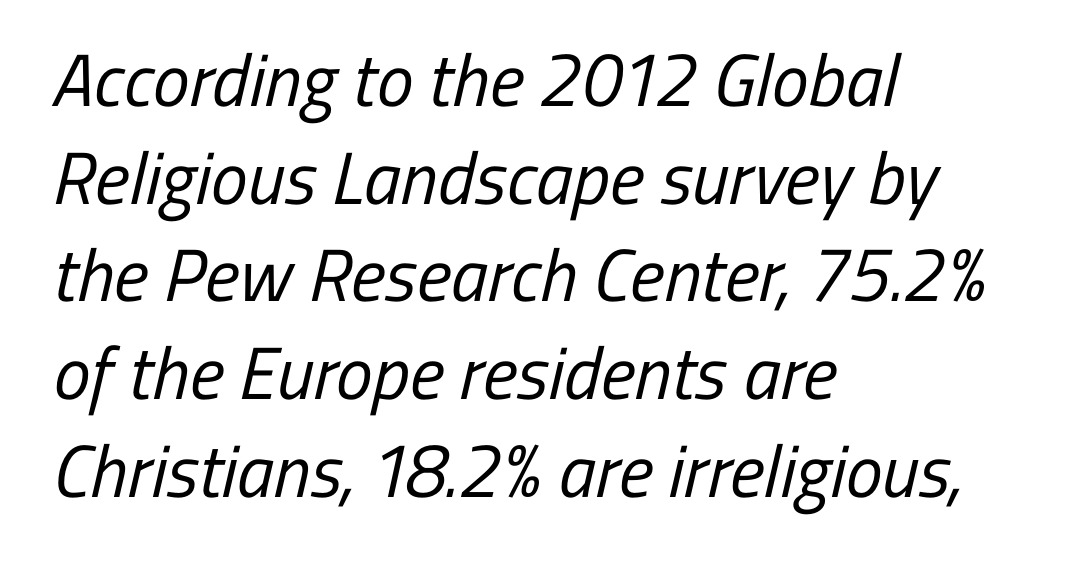
The passage shown has conventional tracking throughout. Serif or sans? Sans — the stroke terminals are bare. The face looks like a standard text weight, possibly lighter. Is the block centered? No — it sits flush against the left margin.
